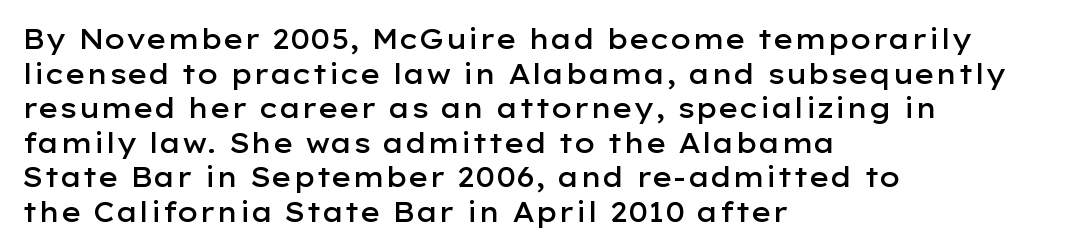
Set as a demibold, roughly 600 on the weight scale. The rendering anchors every line to the left-hand side. Tracking here is standard; glyphs follow each other at the usual distance. In terms of posture, this sample is upright. Each row of text sits above clean, open space.
